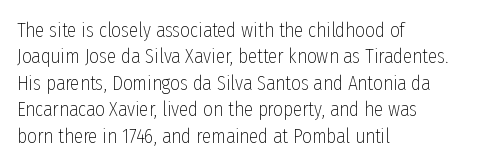
Q: Is the text bold? A: No.
Q: Is the text italic (slanted)? A: No, it is upright.
Q: Is the text underlined? A: No.
Q: How is the paragraph aligned? A: Left-aligned.
Q: Is the spacing between letters normal or unusually wide? A: Normal.
Q: Is the spacing between lines tight, normal or loose? A: Normal.
